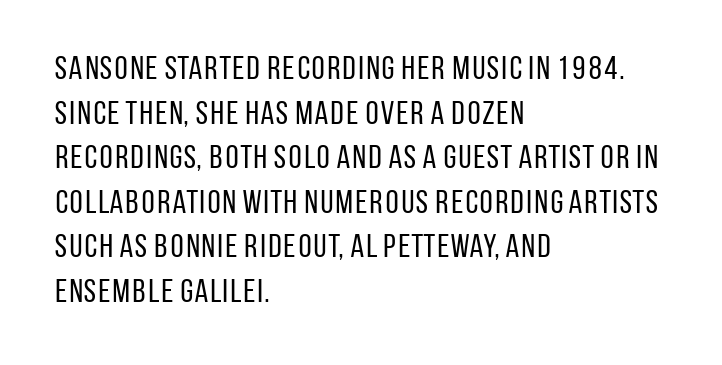
Q: Is the text bold? A: No.
Q: Is the text italic (slanted)? A: No, it is upright.
Q: Is the typeface a serif or a sans-serif typeface? A: Sans-serif.
Q: Is the text underlined? A: No.
Q: How is the paragraph aligned? A: Left-aligned.
Q: Is the spacing between letters normal or unusually wide? A: Normal.
Q: Is the spacing between lines tight, normal or loose? A: Normal.
Q: Width (condensed, normal, or wide)? A: Condensed.
Q: Stroke contrast? A: Low.
Q: x-height? A: Large.
Q: Monospaced? A: No.
